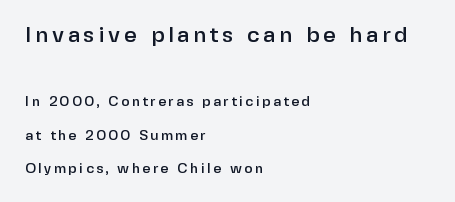
Q: Is the text italic (slanted)? A: No, it is upright.
Q: Is the text underlined? A: No.
Q: How is the paragraph aligned? A: Left-aligned.
Q: Is the spacing between lines tight, normal or loose? A: Loose.
Q: Which block of text is set in a larger size, the first (top) or the second (bottom)? A: The first (top) one.
